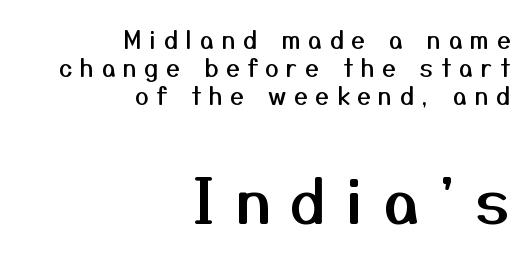
{"serif": "no", "italic": "no", "width": "normal", "stroke_contrast": "medium", "x_height": "medium", "monospaced": "no", "underline": "no", "align": "right", "line_spacing_ratio": 1.16, "letter_spacing": "wide", "letter_spacing_em": 0.32, "larger_block": "second", "size_ratio": 2.54, "glyph_px": 61}
